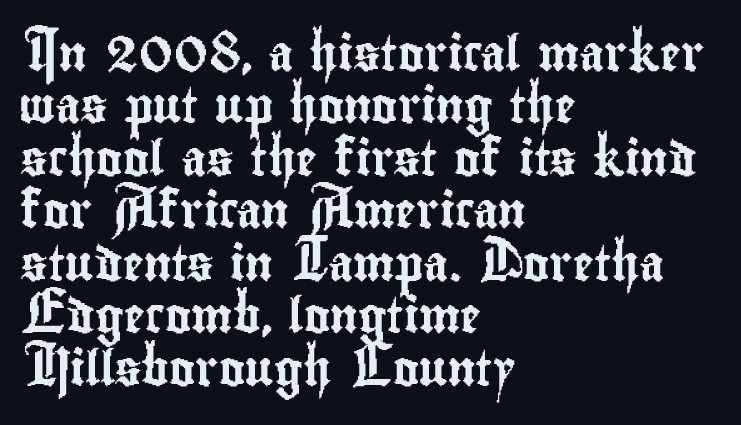
The image shows 35 px condensed sans-serif type, upright; set left-aligned, normal line spacing (1.5x), normal letter spacing, not underlined; low stroke contrast and a small x-height.
